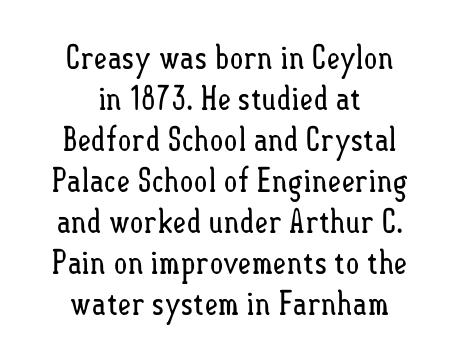
The compositor balanced each line on the midline. Unmarked baselines from the first word to the last. The letters look calm and open, with moderate or lighter stems. Observe the ordinary spacing: letters are neighbours, not strangers.
